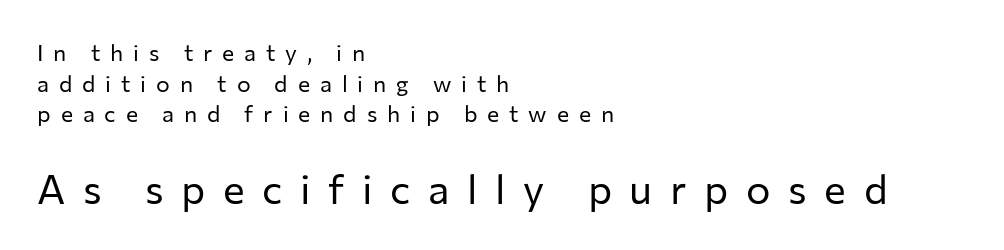
The image shows 41 px regular-weight sans-serif type, upright; set left-aligned, normal line spacing (1.33x), unusually wide letter spacing (+0.43 em), not underlined; the second (bottom) block is 1.78x larger; low stroke contrast and a medium x-height.
